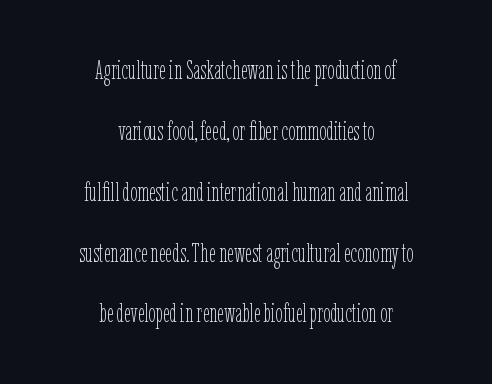
The image shows 26 px text type, upright; set centered, loose line spacing (2.34x), normal letter spacing, not underlined.
